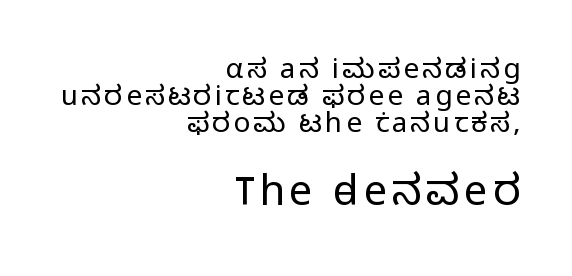
Q: Is the text bold? A: No.
Q: Is the text italic (slanted)? A: No, it is upright.
Q: Is the typeface a serif or a sans-serif typeface? A: Sans-serif.
Q: Is the text underlined? A: No.
Q: How is the paragraph aligned? A: Right-aligned.
Q: Is the spacing between lines tight, normal or loose? A: Tight.
Q: Which block of text is set in a larger size, the first (top) or the second (bottom)? A: The second (bottom) one.
Q: Width (condensed, normal, or wide)? A: Normal.
Q: Stroke contrast? A: Low.
Q: x-height? A: Medium.
Q: Monospaced? A: No.
